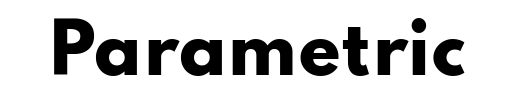
The image shows 68 px heavy, wide sans-serif type, upright; set normal letter spacing, not underlined; low stroke contrast and a small x-height.
